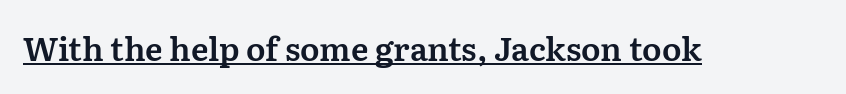
{"serif": "yes", "italic": "no", "width": "normal", "stroke_contrast": "medium", "x_height": "medium", "monospaced": "no", "underline": "yes", "letter_spacing": "normal", "letter_spacing_em": 0.0, "glyph_px": 32}
